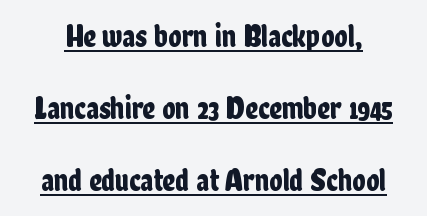
Q: Is the text italic (slanted)? A: No, it is upright.
Q: Is the typeface a serif or a sans-serif typeface? A: Sans-serif.
Q: Is the text underlined? A: Yes.
Q: Is the spacing between letters normal or unusually wide? A: Normal.
Q: Is the spacing between lines tight, normal or loose? A: Loose.
Q: Width (condensed, normal, or wide)? A: Condensed.
Q: Stroke contrast? A: Low.
Q: x-height? A: Medium.
Q: Monospaced? A: No.
